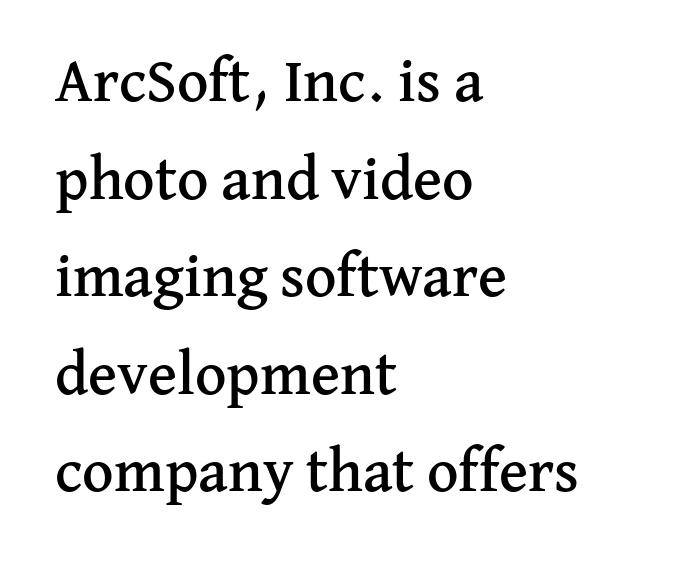
{"serif": "yes", "italic": "no", "width": "normal", "stroke_contrast": "medium", "x_height": "medium", "monospaced": "no", "underline": "no", "align": "left", "line_spacing": "normal", "line_spacing_ratio": 1.6, "letter_spacing": "normal", "letter_spacing_em": 0.0, "glyph_px": 61}
